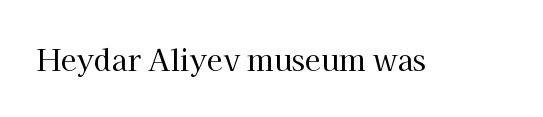
{"serif": "yes", "italic": "no", "bold": "no", "weight": "regular", "width": "normal", "stroke_contrast": "high", "x_height": "medium", "monospaced": "no", "underline": "no", "letter_spacing": "normal", "letter_spacing_em": 0.0, "glyph_px": 29}
